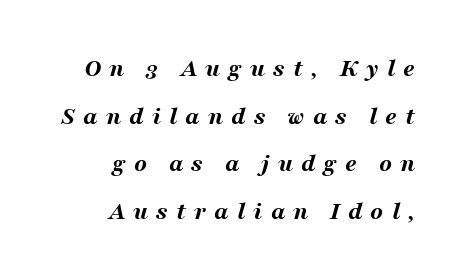
Every letter is thick-stroked: bold, no question. The gaps between neighbouring characters are conspicuously large. The passage shown is not underscored anywhere. Is the type slanted? Yes — the strokes lean at a clear angle. Each line ends at the same right margin while the left side varies.
